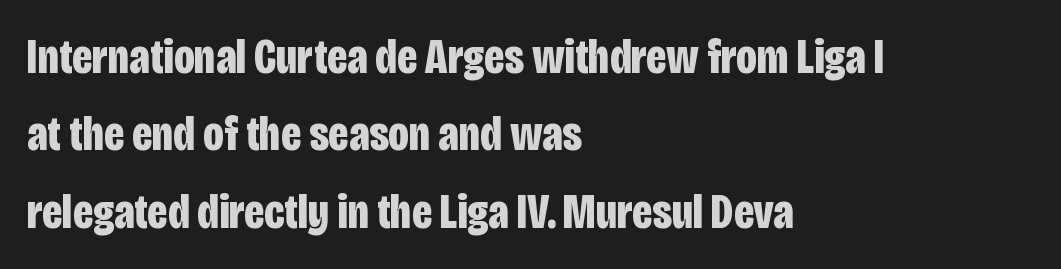
{"serif": "no", "italic": "no", "bold": "yes", "weight": "bold", "width": "condensed", "stroke_contrast": "low", "x_height": "large", "monospaced": "no", "underline": "no", "align": "left", "line_spacing": "normal", "line_spacing_ratio": 1.58, "letter_spacing": "normal", "letter_spacing_em": 0.0, "glyph_px": 49}
